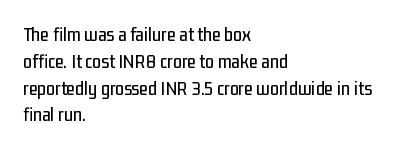
The vertical gap from one line to the next is medium. The letters sit at their default tracking, neither squeezed nor spread. A student would call this left alignment; a typographer would say flush left, rag right. Does the lettering tilt? It doesn't — this is upright.
